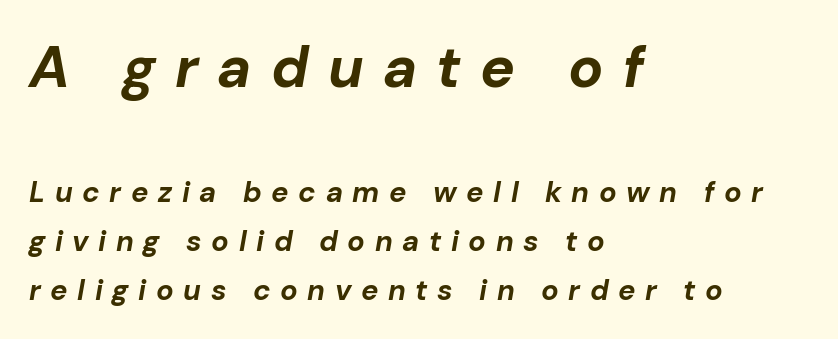
{"italic": "yes", "lean": "right", "slant_degrees": 10, "bold": "yes", "weight": "bold", "width": "normal", "stroke_contrast": "low", "x_height": "medium", "monospaced": "no", "underline": "no", "align": "left", "line_spacing": "normal", "line_spacing_ratio": 1.69, "letter_spacing": "wide", "letter_spacing_em": 0.33, "larger_block": "first", "size_ratio": 2.0, "glyph_px": 58}
